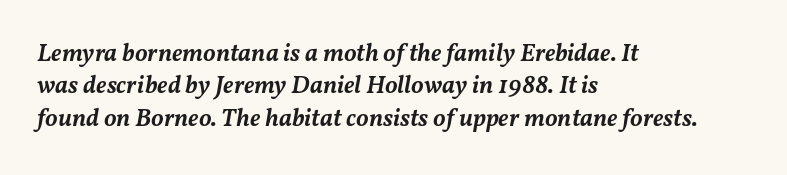
The image shows 25 px text type, italic (leaning right); set left-aligned, normal line spacing (1.3x), normal letter spacing, not underlined.
